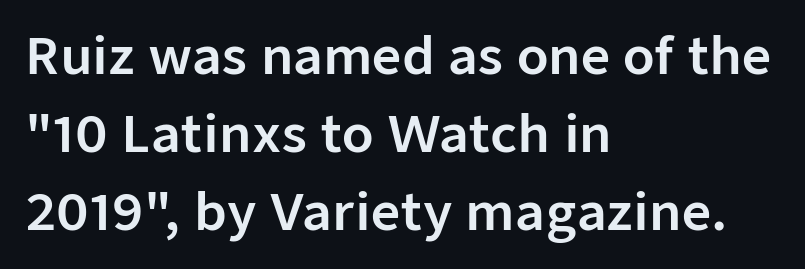
Honestly, the letter spacing is just normal — you wouldn't notice it. Is this a sans? Yes — the strokes have no serifs. The glyphs are unaccompanied by any horizontal stroke below them. The lines are quadded left. This sample has the flowing, uneven cadence of proportional lettering.
